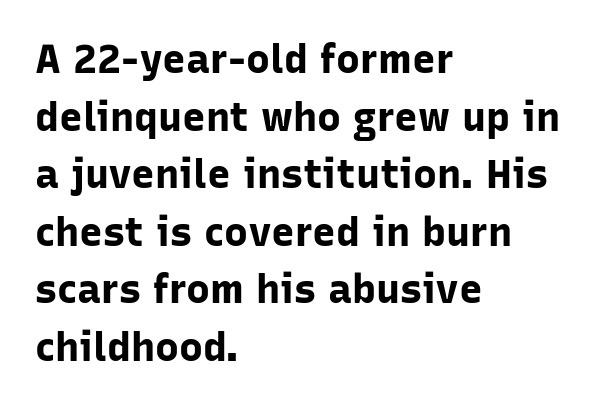
{"serif": "no", "italic": "no", "bold": "yes", "weight": "bold", "width": "normal", "stroke_contrast": "low", "x_height": "medium", "monospaced": "no", "underline": "no", "align": "left", "line_spacing": "normal", "line_spacing_ratio": 1.44, "letter_spacing": "normal", "letter_spacing_em": 0.0, "glyph_px": 40}
